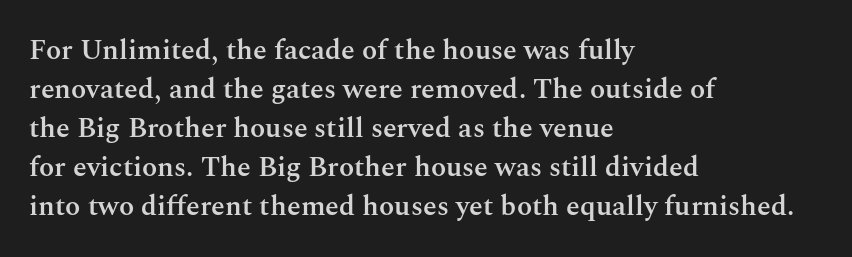
Here the designer chose a conventional face with non-uniform glyph widths. Typeset ragged right — the left edge is the straight one. The line-height multiplier appears to be the usual default. The designer went with a serif here, giving each stem small feet.
